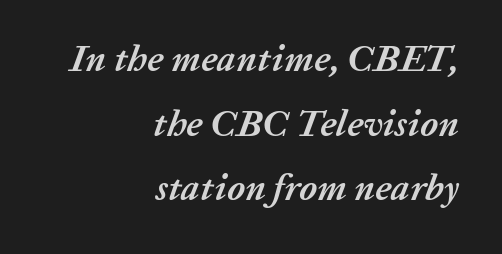
Plenty of ink on the page — the face is bold. A typesetter would call this proportional, since set widths differ per character. Observe the ordinary spacing: letters are neighbours, not strangers. Clear beneath every line of the passage.
